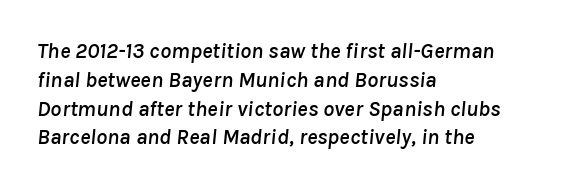
{"italic": "yes", "lean": "right", "slant_degrees": 8, "underline": "no", "align": "left", "line_spacing": "normal", "line_spacing_ratio": 1.31, "letter_spacing": "normal", "letter_spacing_em": 0.0, "glyph_px": 22}
